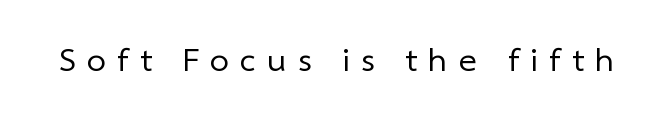
Q: Is the text bold? A: No.
Q: Is the typeface a serif or a sans-serif typeface? A: Sans-serif.
Q: Is the text underlined? A: No.
Q: Is the spacing between letters normal or unusually wide? A: Unusually wide.
Q: Width (condensed, normal, or wide)? A: Normal.
Q: Stroke contrast? A: Low.
Q: x-height? A: Medium.
Q: Monospaced? A: No.
